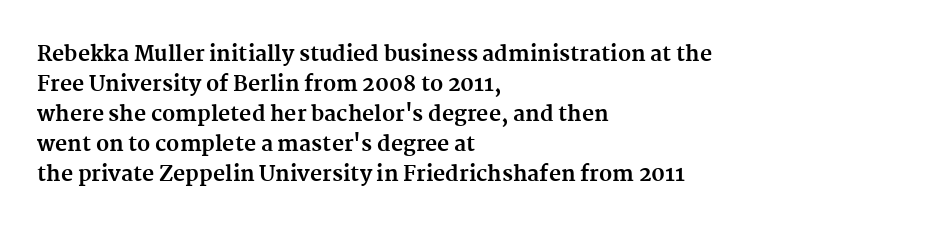
The image shows 21 px bold type, upright; set left-aligned, normal line spacing (1.43x), normal letter spacing, not underlined.
